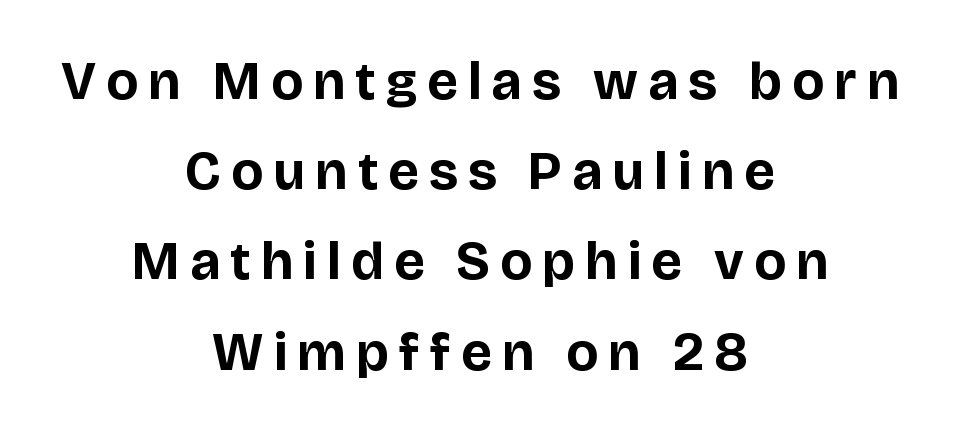
The rendering positions every line midway between the sides. These lines were composed using upright roman letters. Does the leading feel generous? No, just average. The space directly below the letters is spotless.
